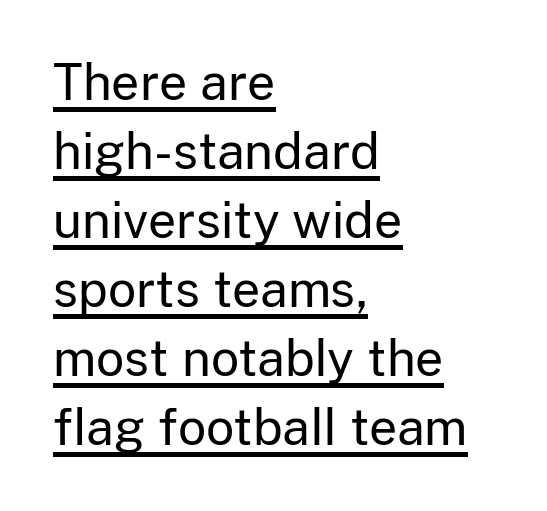
The lines are quadded left. You can tell it's not italic because the verticals are truly vertical. Normally led — the rows are evenly, conventionally spaced. A typesetter would call this proportional, since set widths differ per character. Is the type heavy? It reads as light-to-regular instead. Look at the tracking — it's just the regular setting, nothing added.
